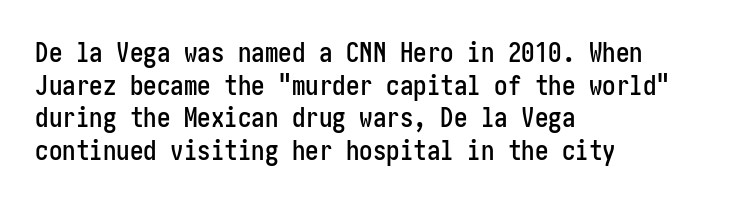
Words float on clear page, feet unadorned. Words appear dense and cohesive because spacing is normal. The lettering holds an erect, upright posture throughout. If you drew a ruler down the left edge, every line would touch it.
